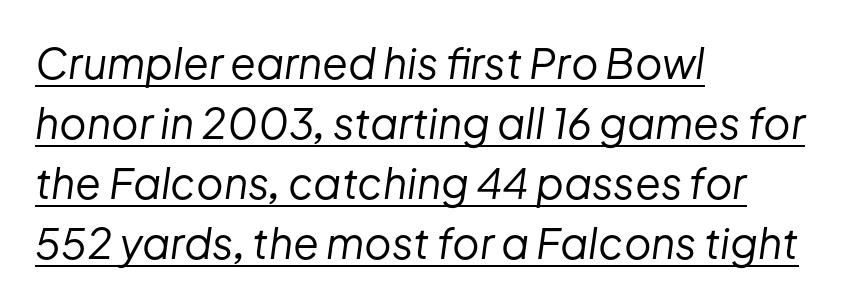
The image shows 42 px regular-weight type, italic (leaning right); set left-aligned, normal line spacing (1.43x), normal letter spacing, underlined; low stroke contrast and a medium x-height.
